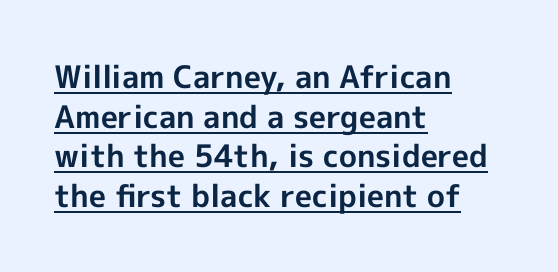
Ascenders rise straight up at ninety degrees. Strokes here are thick enough to call this a true bold. Students, observe the line beneath the letters — that is underlining. Layout note: lines flush left. Proportional: the letters do not fall into vertical columns.
